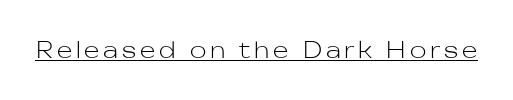
Q: Is the text bold? A: No.
Q: Is the text italic (slanted)? A: No, it is upright.
Q: Is the text underlined? A: Yes.
